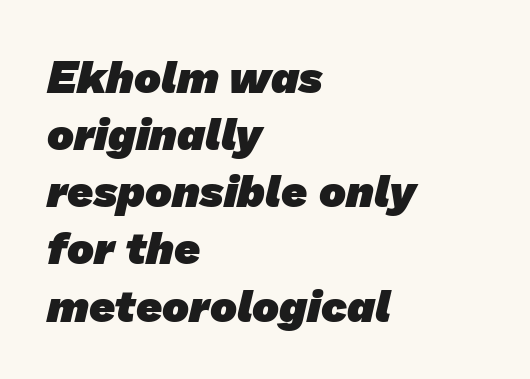
Varying glyph widths throughout — classic text-font behaviour. You can tell from the bare stems that sans-serif type was used. These lines keep a tight, regular rhythm from letter to letter. Strong, thick strokes mark this as bold type.
